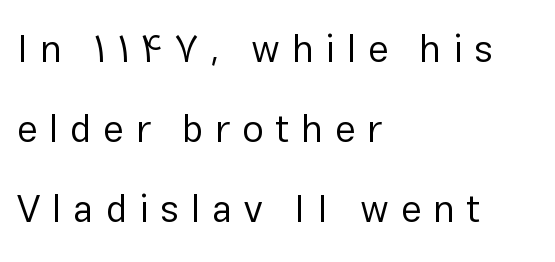
The image shows 38 px regular-weight sans-serif type, upright; set left-aligned, loose line spacing (2.1x), unusually wide letter spacing (+0.31 em), not underlined; low stroke contrast and a medium x-height.
